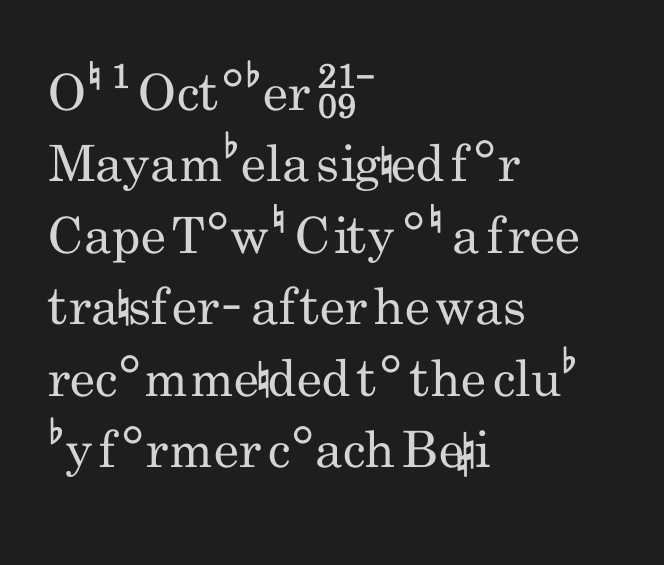
{"serif": "no", "italic": "no", "bold": "no", "weight": "regular", "width": "condensed", "stroke_contrast": "low", "x_height": "small", "monospaced": "no", "underline": "no", "align": "left", "line_spacing": "normal", "line_spacing_ratio": 1.43, "letter_spacing": "normal", "letter_spacing_em": 0.0, "glyph_px": 50}
